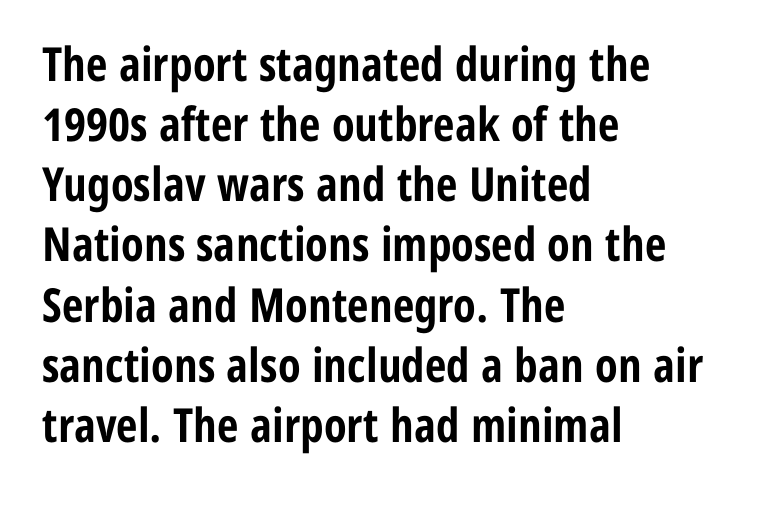
Q: Is the text bold? A: Yes.
Q: Is the text italic (slanted)? A: No, it is upright.
Q: Is the typeface a serif or a sans-serif typeface? A: Sans-serif.
Q: Is the text underlined? A: No.
Q: How is the paragraph aligned? A: Left-aligned.
Q: Is the spacing between letters normal or unusually wide? A: Normal.
Q: Is the spacing between lines tight, normal or loose? A: Normal.
Q: Width (condensed, normal, or wide)? A: Condensed.
Q: Stroke contrast? A: Low.
Q: x-height? A: Medium.
Q: Monospaced? A: No.
